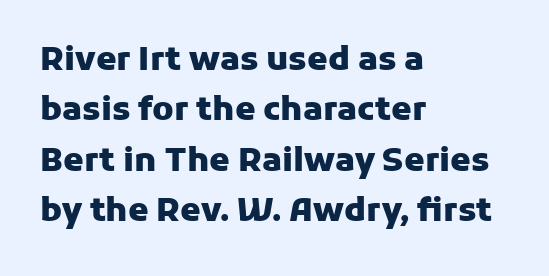
{"serif": "no", "italic": "no", "bold": "yes", "weight": "heavy", "width": "normal", "stroke_contrast": "low", "x_height": "medium", "monospaced": "no", "underline": "no", "align": "left", "line_spacing": "normal", "line_spacing_ratio": 1.53, "letter_spacing": "normal", "letter_spacing_em": 0.0, "glyph_px": 33}
